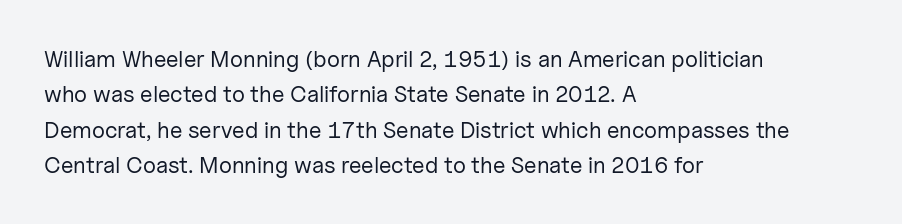
Q: Is the text bold? A: No.
Q: Is the text italic (slanted)? A: No, it is upright.
Q: Is the text underlined? A: No.
Q: How is the paragraph aligned? A: Left-aligned.
Q: Is the spacing between letters normal or unusually wide? A: Normal.
Q: Is the spacing between lines tight, normal or loose? A: Normal.
